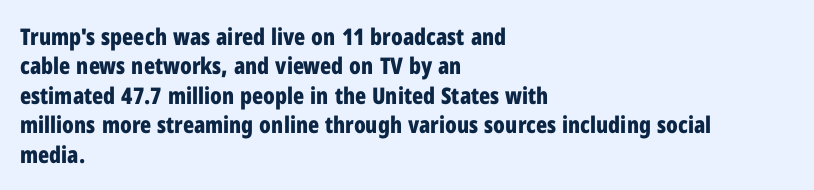
{"italic": "no", "bold": "yes", "underline": "no", "align": "left", "line_spacing": "normal", "line_spacing_ratio": 1.28, "letter_spacing": "normal", "letter_spacing_em": 0.0, "glyph_px": 23}
